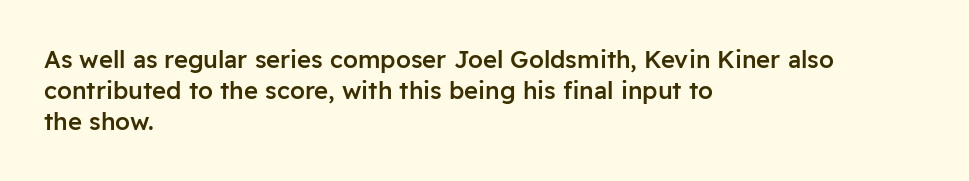
{"italic": "no", "bold": "semi", "underline": "no", "align": "left", "line_spacing": "normal", "line_spacing_ratio": 1.3, "letter_spacing": "normal", "letter_spacing_em": 0.0, "glyph_px": 24}
